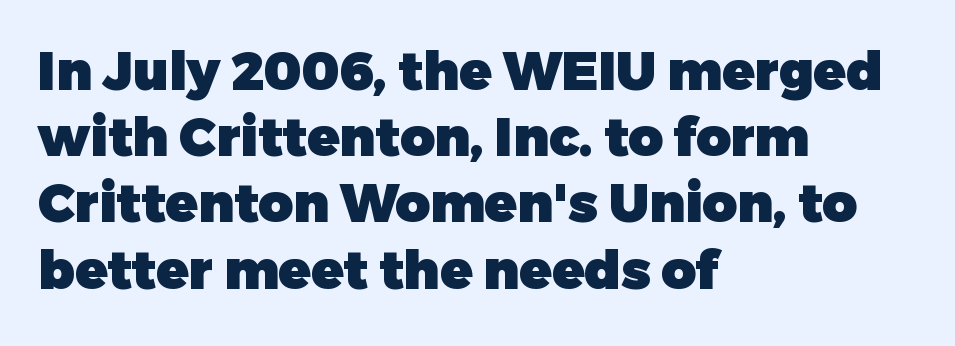
Q: Is the text bold? A: Yes.
Q: Is the text italic (slanted)? A: No, it is upright.
Q: Is the typeface a serif or a sans-serif typeface? A: Sans-serif.
Q: Is the text underlined? A: No.
Q: How is the paragraph aligned? A: Left-aligned.
Q: Is the spacing between letters normal or unusually wide? A: Normal.
Q: Is the spacing between lines tight, normal or loose? A: Normal.
Q: Width (condensed, normal, or wide)? A: Normal.
Q: Stroke contrast? A: Low.
Q: x-height? A: Medium.
Q: Monospaced? A: No.
